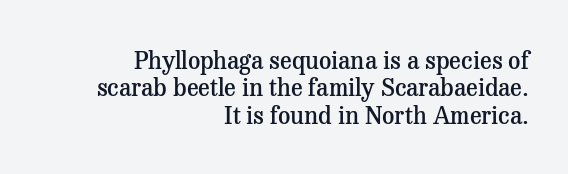
{"italic": "no", "bold": "semi", "underline": "no", "align": "right", "line_spacing": "tight", "line_spacing_ratio": 1.14, "letter_spacing": "normal", "letter_spacing_em": 0.0, "glyph_px": 24}
